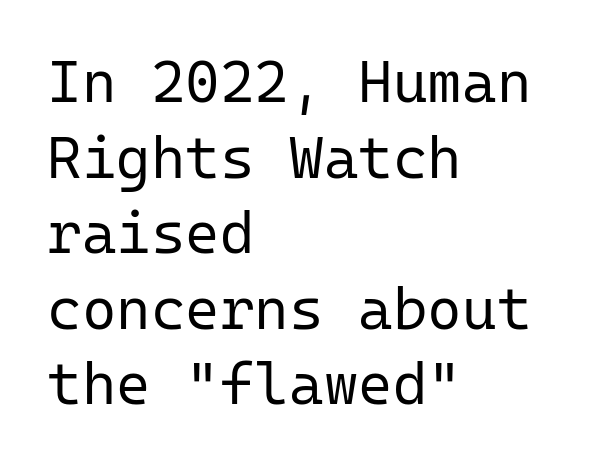
The image shows 59 px regular-weight sans-serif type, upright, monospaced; set left-aligned, normal line spacing (1.28x), normal letter spacing, not underlined; low stroke contrast and a medium x-height.
